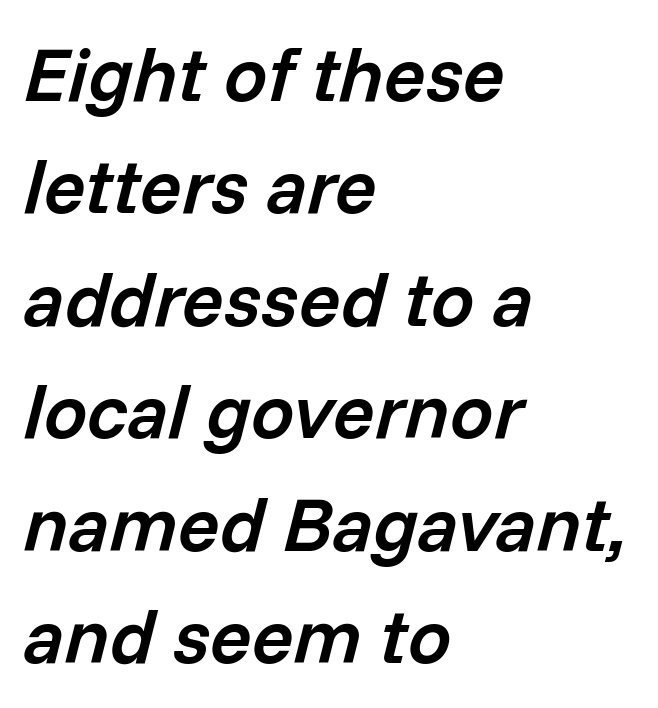
Q: Is the text bold? A: Semi-bold.
Q: Is the text italic (slanted)? A: Yes, it leans right by about 14 degrees.
Q: Is the text underlined? A: No.
Q: How is the paragraph aligned? A: Left-aligned.
Q: Is the spacing between letters normal or unusually wide? A: Normal.
Q: Is the spacing between lines tight, normal or loose? A: Normal.
Q: Width (condensed, normal, or wide)? A: Normal.
Q: Stroke contrast? A: Low.
Q: x-height? A: Medium.
Q: Monospaced? A: No.
